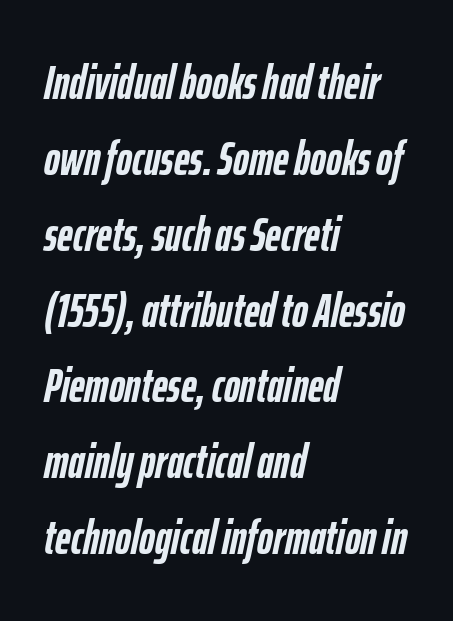
Q: Is the text bold? A: Yes.
Q: Is the text italic (slanted)? A: Yes, it leans right by about 12 degrees.
Q: Is the text underlined? A: No.
Q: How is the paragraph aligned? A: Left-aligned.
Q: Is the spacing between letters normal or unusually wide? A: Normal.
Q: Is the spacing between lines tight, normal or loose? A: Normal.
Q: Width (condensed, normal, or wide)? A: Condensed.
Q: Stroke contrast? A: Low.
Q: x-height? A: Medium.
Q: Monospaced? A: No.
